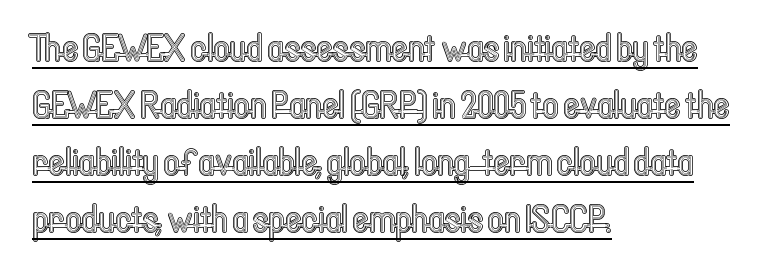
The image shows 39 px condensed type, upright; set left-aligned, normal line spacing (1.46x), normal letter spacing, underlined; a medium x-height.
